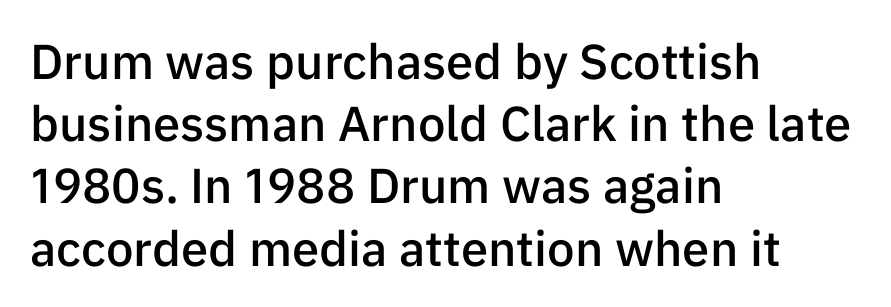
{"serif": "no", "italic": "no", "bold": "semi", "weight": "semibold", "width": "normal", "stroke_contrast": "low", "x_height": "medium", "monospaced": "no", "underline": "no", "align": "left", "line_spacing": "normal", "line_spacing_ratio": 1.27, "letter_spacing": "normal", "letter_spacing_em": 0.0, "glyph_px": 49}
